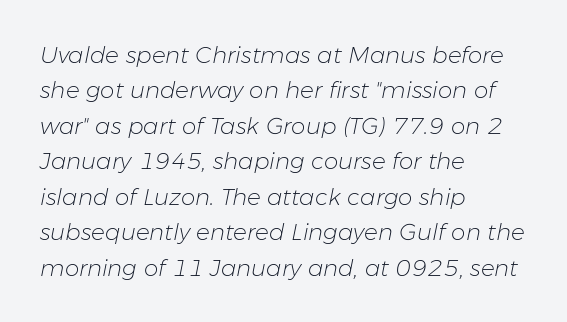
Posture: slanted. Compared with typical body copy, the letter spacing here is the same. The baseline area is clear. Leftover space on each line is placed entirely after the last word. A normal amount of white space separates one row of letters from the next. Caption: face not bold, strokes unweighted.
